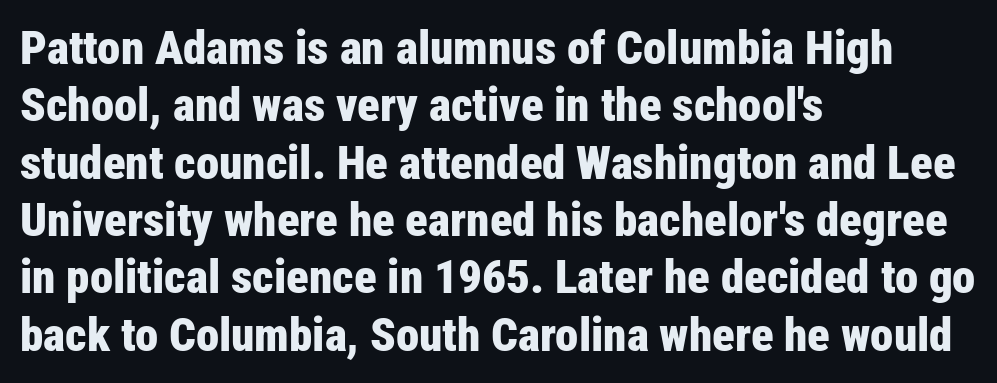
Q: Is the text bold? A: Yes.
Q: Is the text italic (slanted)? A: No, it is upright.
Q: Is the typeface a serif or a sans-serif typeface? A: Sans-serif.
Q: Is the text underlined? A: No.
Q: How is the paragraph aligned? A: Left-aligned.
Q: Is the spacing between letters normal or unusually wide? A: Normal.
Q: Width (condensed, normal, or wide)? A: Condensed.
Q: Stroke contrast? A: Low.
Q: x-height? A: Medium.
Q: Monospaced? A: No.
